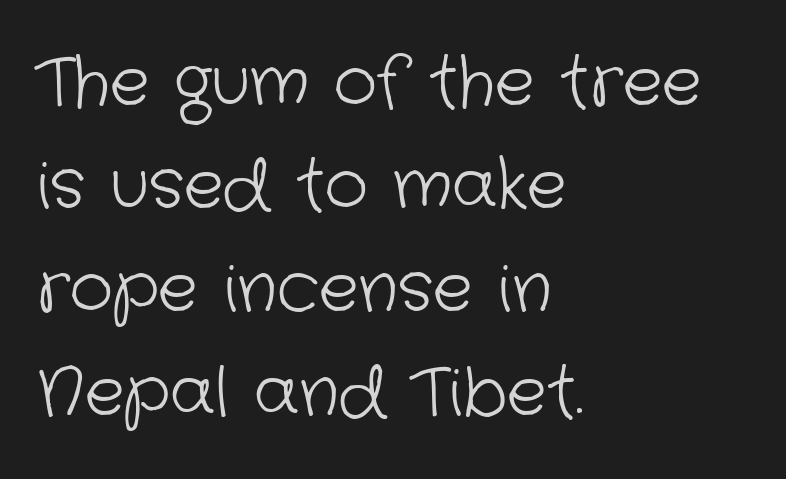
Q: Is the text bold? A: No.
Q: Is the typeface a serif or a sans-serif typeface? A: Sans-serif.
Q: Is the text underlined? A: No.
Q: How is the paragraph aligned? A: Left-aligned.
Q: Is the spacing between letters normal or unusually wide? A: Normal.
Q: Is the spacing between lines tight, normal or loose? A: Normal.
Q: Width (condensed, normal, or wide)? A: Normal.
Q: Stroke contrast? A: Low.
Q: x-height? A: Medium.
Q: Monospaced? A: No.
